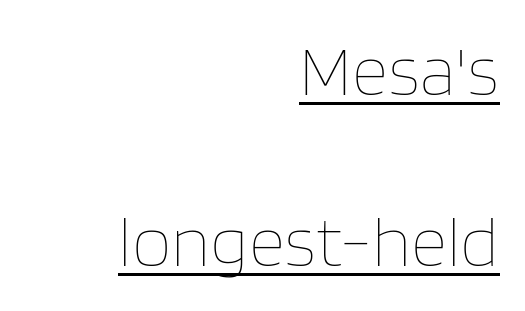
{"italic": "no", "bold": "no", "weight": "thin", "width": "normal", "stroke_contrast": "low", "x_height": "large", "monospaced": "no", "underline": "yes", "align": "right", "line_spacing": "loose", "line_spacing_ratio": 2.41, "letter_spacing": "normal", "letter_spacing_em": 0.0, "glyph_px": 71}
